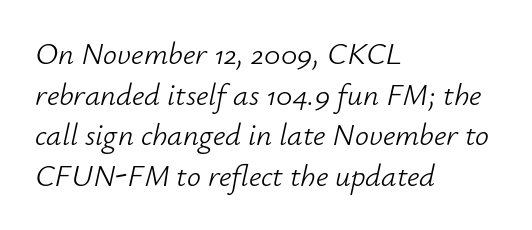
The image shows 31 px light type, italic (leaning right); set left-aligned, normal line spacing (1.31x), normal letter spacing, not underlined; low stroke contrast and a small x-height.
